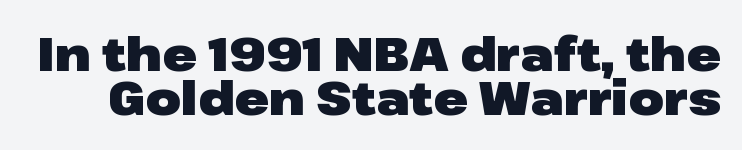
{"serif": "no", "italic": "no", "bold": "yes", "weight": "heavy", "width": "wide", "stroke_contrast": "low", "x_height": "medium", "monospaced": "no", "underline": "no", "line_spacing": "tight", "line_spacing_ratio": 0.95, "letter_spacing": "normal", "letter_spacing_em": 0.0, "glyph_px": 46}
